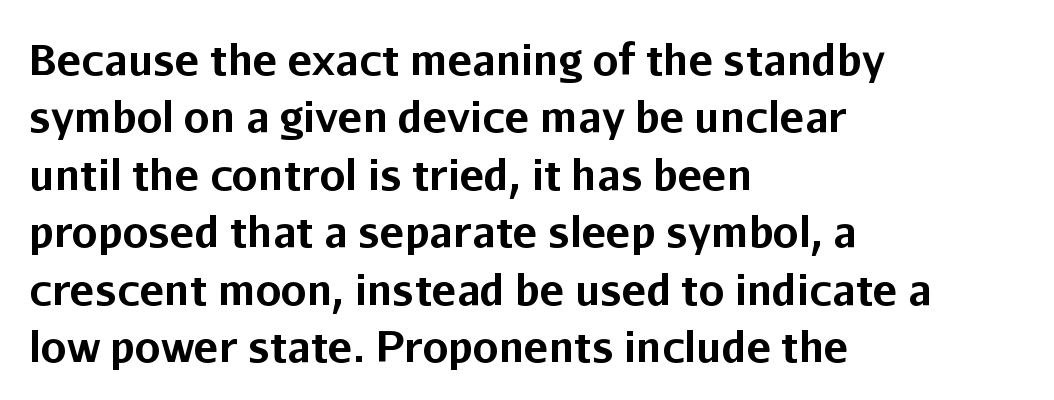
Is this a sans? Yes — the strokes have no serifs. Bold? Absolutely — the strokes are thick and heavy. The horizontal fit of the characters is conventional and even. Is there any slant? The stems are plumb. Proportional: the letters do not fall into vertical columns.
